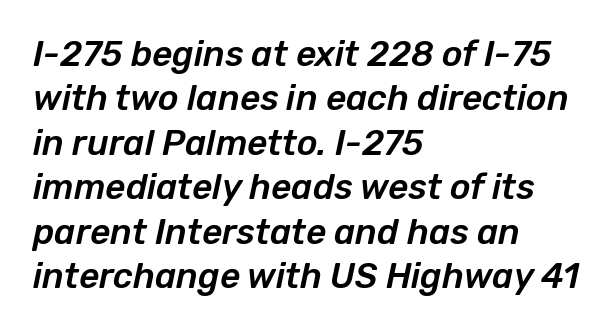
Character widths vary here, with narrow letters taking less room than wide ones. This rendering features lettering with no underline. The lettering tilts uniformly, giving the passage an italic look. Tracking here is standard; glyphs follow each other at the usual distance.
